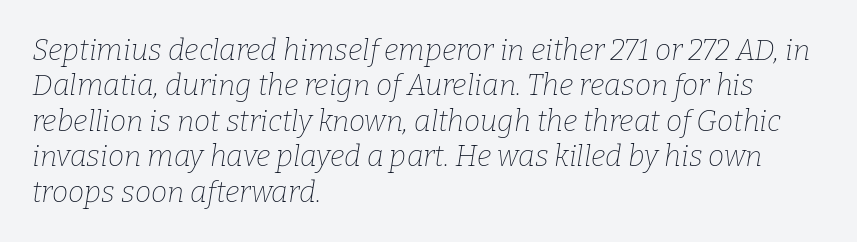
{"serif": "yes", "italic": "yes", "lean": "right", "slant_degrees": 9, "bold": "no", "weight": "thin", "width": "normal", "stroke_contrast": "low", "x_height": "medium", "monospaced": "no", "underline": "no", "align": "left", "line_spacing_ratio": 1.22, "letter_spacing": "normal", "letter_spacing_em": 0.0, "glyph_px": 29}
